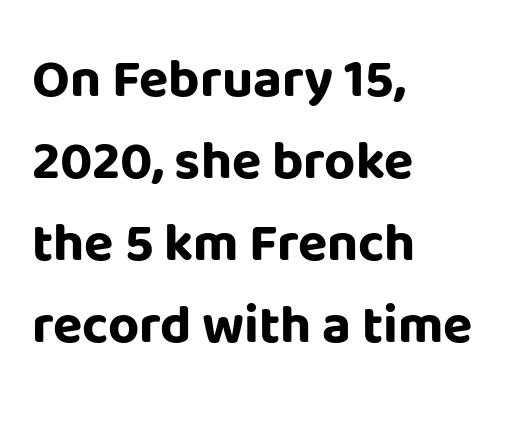
The passage shown is emphatically bold. The setting favours the left margin, as ordinary paragraphs usually do. Here the designer chose a conventional face with non-uniform glyph widths. These lines are composed in type without serifs.
